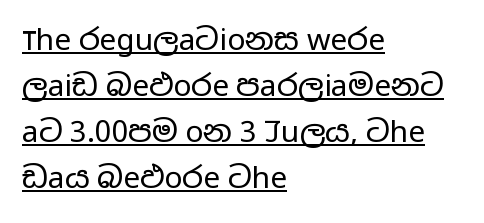
The image shows 30 px regular-weight, wide sans-serif type, upright; set left-aligned, normal line spacing (1.53x), normal letter spacing, underlined; low stroke contrast and a medium x-height.
